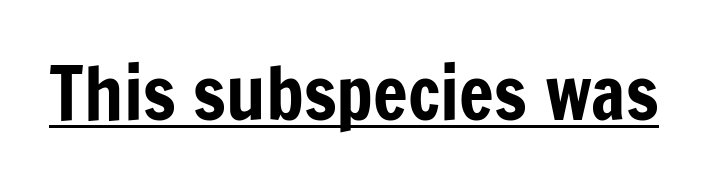
Q: Is the text italic (slanted)? A: No, it is upright.
Q: Is the typeface a serif or a sans-serif typeface? A: Sans-serif.
Q: Is the text underlined? A: Yes.
Q: Is the spacing between letters normal or unusually wide? A: Normal.
Q: Width (condensed, normal, or wide)? A: Condensed.
Q: Stroke contrast? A: Low.
Q: x-height? A: Medium.
Q: Monospaced? A: No.
